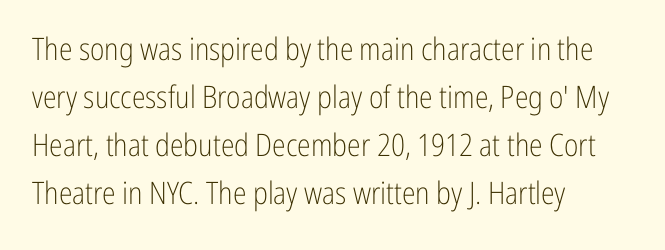
{"serif": "no", "italic": "no", "bold": "no", "weight": "light", "width": "condensed", "stroke_contrast": "low", "x_height": "medium", "monospaced": "no", "underline": "no", "align": "left", "line_spacing": "normal", "line_spacing_ratio": 1.55, "letter_spacing": "normal", "letter_spacing_em": 0.0, "glyph_px": 31}
